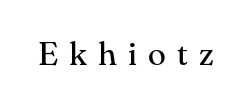
The image shows 33 px regular-weight serif type, upright; set unusually wide letter spacing (+0.34 em), not underlined; medium stroke contrast and a small x-height.
